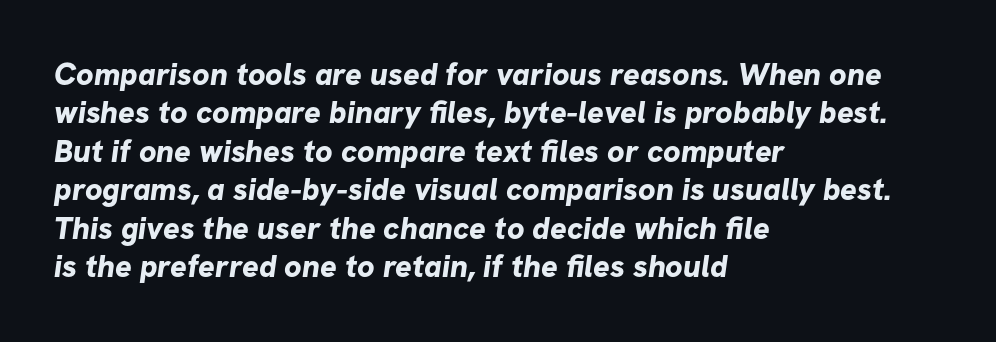
These lines keep a tight, regular rhythm from letter to letter. The letters advance in unequal steps, a hallmark of proportional type. Layout note: lines flush left. Descenders are the only things crossing below the line. Every letter is thick-stroked: bold, no question.
